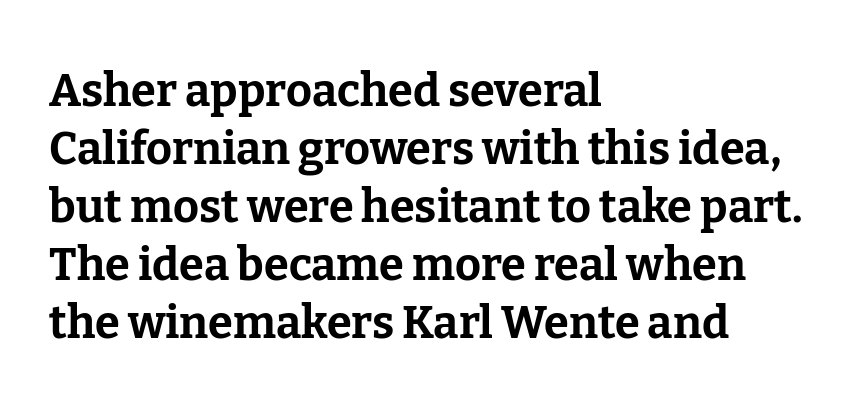
What kind of face is this? One with serifs. Posture: vertical. In terms of letterspacing, this is plain default setting. One-word summary of the alignment: left. Each letter keeps its own natural width here, so spacing adapts to shape. This sample keeps an unexceptional amount of space between lines.
